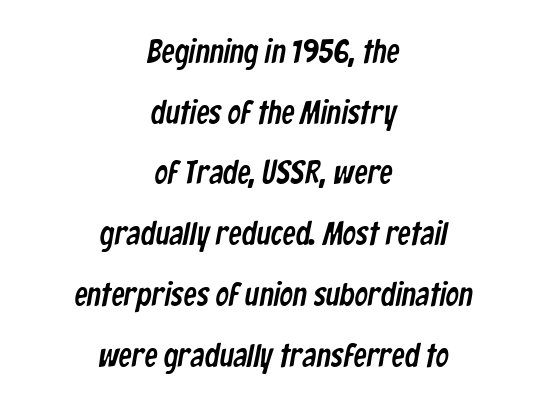
Q: Is the typeface a serif or a sans-serif typeface? A: Sans-serif.
Q: Is the text underlined? A: No.
Q: How is the paragraph aligned? A: Centered.
Q: Is the spacing between letters normal or unusually wide? A: Normal.
Q: Width (condensed, normal, or wide)? A: Condensed.
Q: Stroke contrast? A: Low.
Q: x-height? A: Medium.
Q: Monospaced? A: No.
